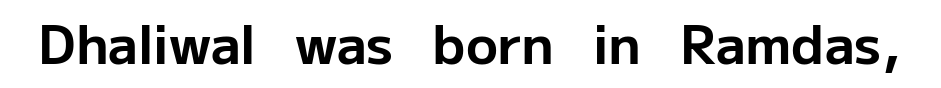
Nobody touched the tracking dial on this one. Character widths vary here, with narrow letters taking less room than wide ones. Heft: maximum for text — a bold. To sum up the face: it is a sans, with no serifs. Unmarked baselines from the first word to the last.
